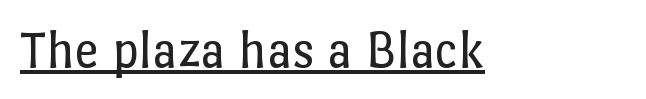
The image shows 54 px regular-weight type, upright; set normal letter spacing, underlined; low stroke contrast and a medium x-height.
